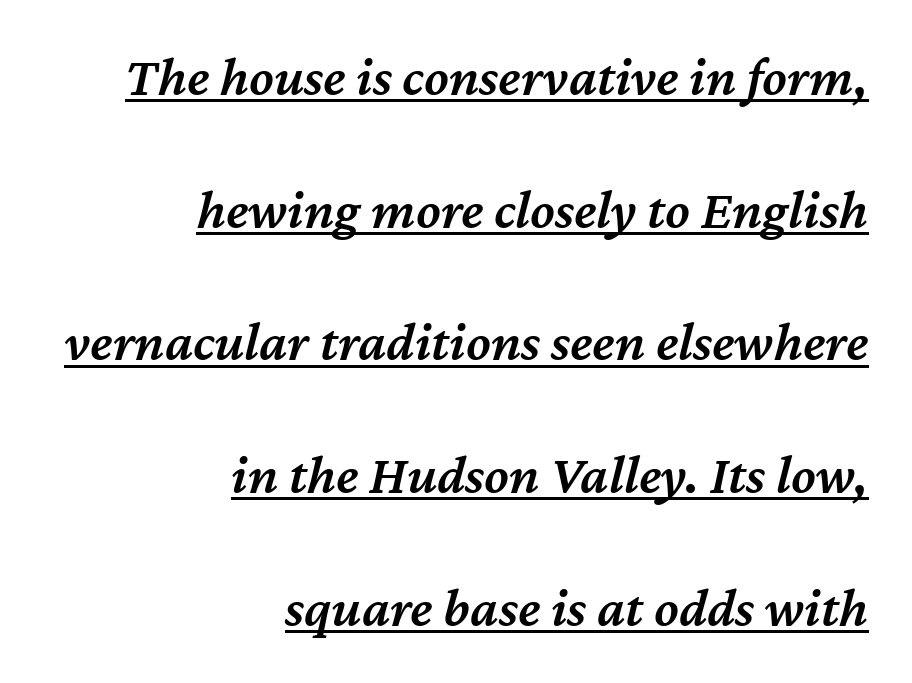
Looks like someone drew a line under every word here. Quick note: interline space is abundant. Does the weight exceed regular? Yes, but only to semibold. Where is the straight margin? On the right.
